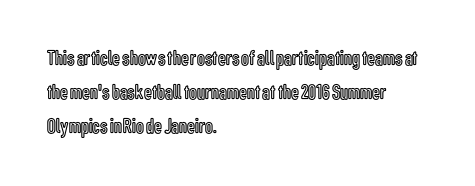
Q: Is the text italic (slanted)? A: No, it is upright.
Q: Is the text underlined? A: No.
Q: How is the paragraph aligned? A: Left-aligned.
Q: Is the spacing between letters normal or unusually wide? A: Normal.
Q: Is the spacing between lines tight, normal or loose? A: Normal.
